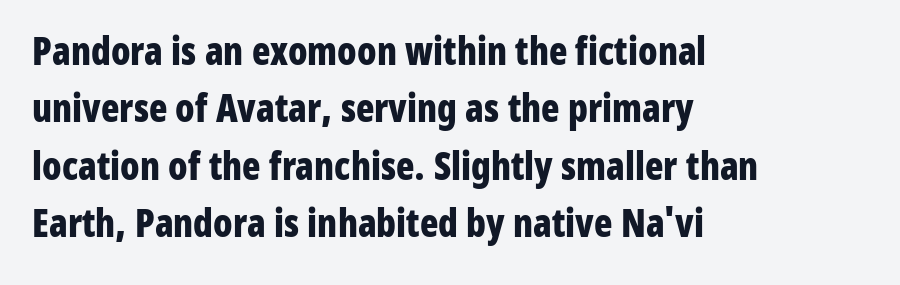
Does the copy run flush right? No — it runs flush left. Check under the words: just untouched page. How would I describe the line gaps? Plain and ordinary. What stands out about the letter spacing? Nothing — it is the standard amount. Heavy-handed strokes throughout: this text is bold. The font's upright variant was chosen for this text.
